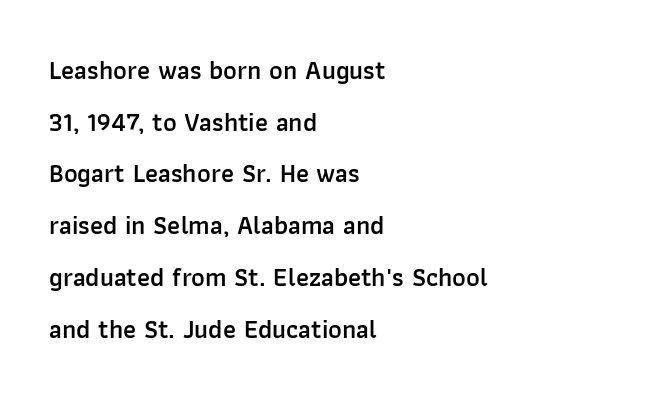
{"italic": "no", "bold": "semi", "underline": "no", "align": "left", "line_spacing": "loose", "line_spacing_ratio": 1.99, "letter_spacing": "normal", "letter_spacing_em": 0.0, "glyph_px": 26}
